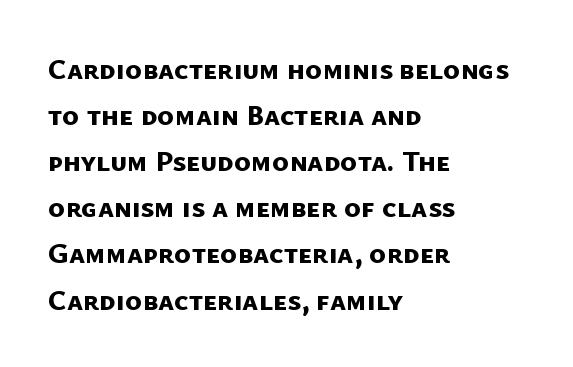
Q: Is the text bold? A: Yes.
Q: Is the typeface a serif or a sans-serif typeface? A: Sans-serif.
Q: Is the text underlined? A: No.
Q: How is the paragraph aligned? A: Left-aligned.
Q: Is the spacing between letters normal or unusually wide? A: Normal.
Q: Is the spacing between lines tight, normal or loose? A: Normal.
Q: Width (condensed, normal, or wide)? A: Normal.
Q: Stroke contrast? A: Low.
Q: x-height? A: Medium.
Q: Monospaced? A: No.
